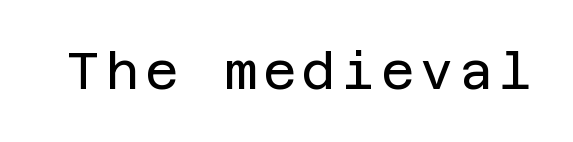
Q: Is the text bold? A: No.
Q: Is the text italic (slanted)? A: No, it is upright.
Q: Is the typeface a serif or a sans-serif typeface? A: Sans-serif.
Q: Is the text underlined? A: No.
Q: Width (condensed, normal, or wide)? A: Normal.
Q: Stroke contrast? A: Low.
Q: x-height? A: Large.
